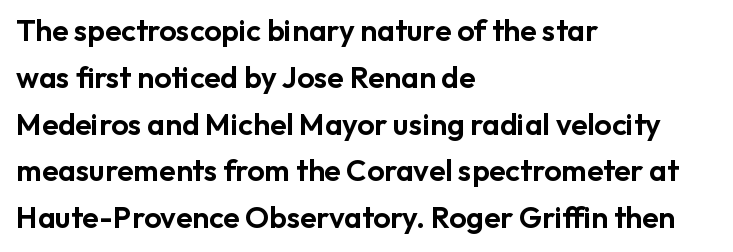
The image shows 30 px sans-serif type, upright; set left-aligned, normal line spacing (1.56x), normal letter spacing, not underlined; low stroke contrast and a medium x-height.
